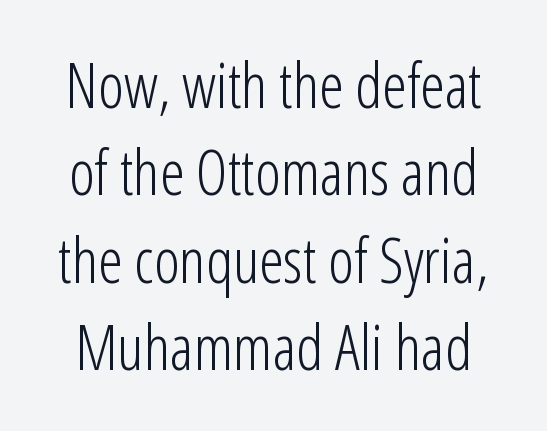
Here the designer chose a conventional face with non-uniform glyph widths. In terms of leading, this rendering sits right in the middle. There is no visible air inserted between adjacent glyphs. Rendered with straight, roman letterforms. Is the type heavy? It reads as light-to-regular instead. No word sits above an underline.
